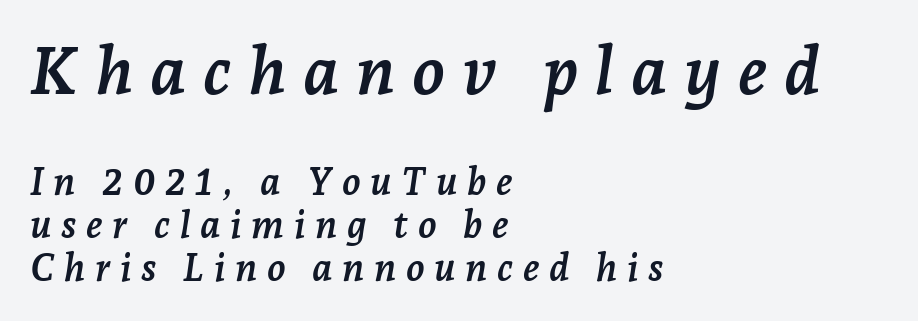
{"serif": "yes", "italic": "yes", "lean": "right", "slant_degrees": 7, "bold": "yes", "weight": "semibold", "width": "normal", "stroke_contrast": "low", "x_height": "medium", "monospaced": "no", "underline": "no", "align": "left", "line_spacing": "tight", "line_spacing_ratio": 1.13, "letter_spacing": "wide", "letter_spacing_em": 0.25, "larger_block": "first", "size_ratio": 1.76, "glyph_px": 67}
